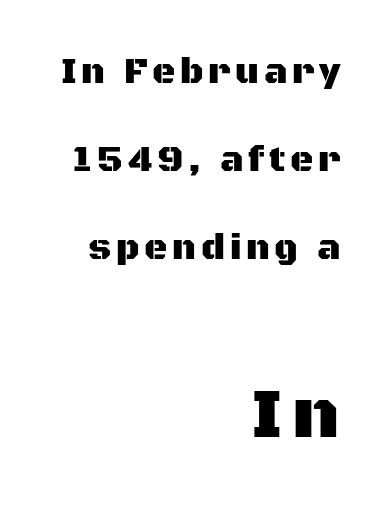
The image shows 72 px sans-serif type, upright; set right-aligned, loose line spacing (2.44x), not underlined; the second (bottom) block is 2.0x larger; medium stroke contrast and a large x-height.
